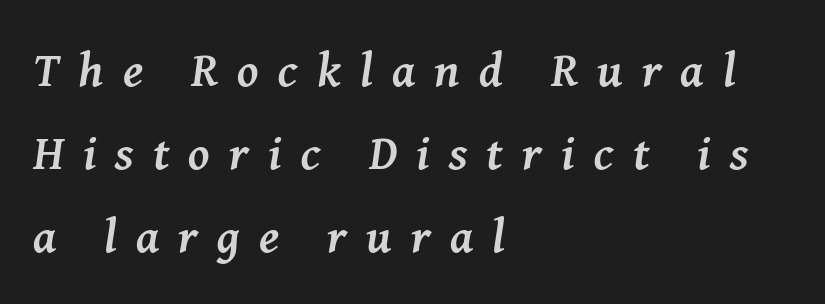
{"serif": "yes", "italic": "yes", "lean": "right", "slant_degrees": 8, "bold": "yes", "weight": "semibold", "width": "normal", "stroke_contrast": "medium", "x_height": "medium", "monospaced": "no", "underline": "no", "align": "left", "line_spacing_ratio": 1.73, "letter_spacing": "wide", "letter_spacing_em": 0.4, "glyph_px": 48}
